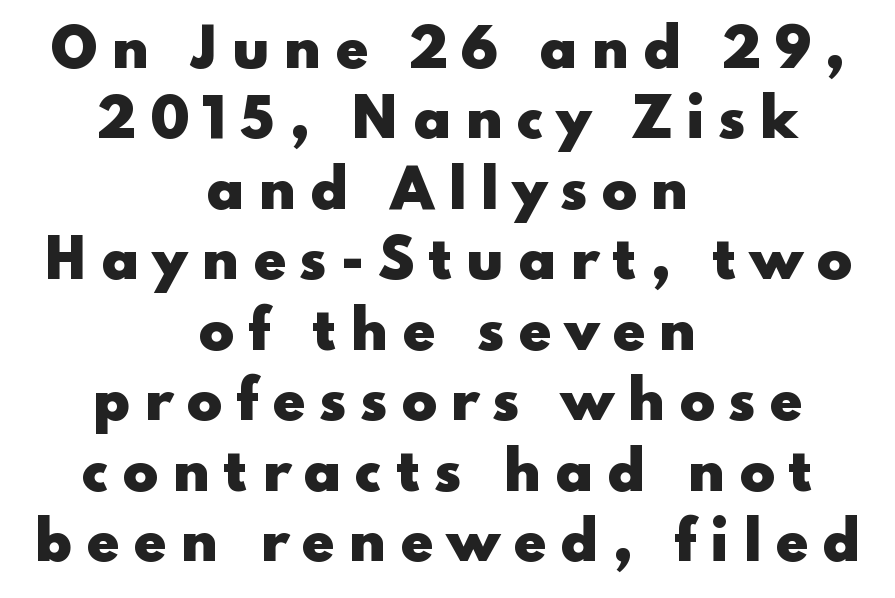
Q: Is the text bold? A: Yes.
Q: Is the text italic (slanted)? A: No, it is upright.
Q: Is the typeface a serif or a sans-serif typeface? A: Sans-serif.
Q: Is the text underlined? A: No.
Q: How is the paragraph aligned? A: Centered.
Q: Is the spacing between letters normal or unusually wide? A: Unusually wide.
Q: Is the spacing between lines tight, normal or loose? A: Normal.
Q: Width (condensed, normal, or wide)? A: Wide.
Q: Stroke contrast? A: Low.
Q: x-height? A: Small.
Q: Monospaced? A: No.
